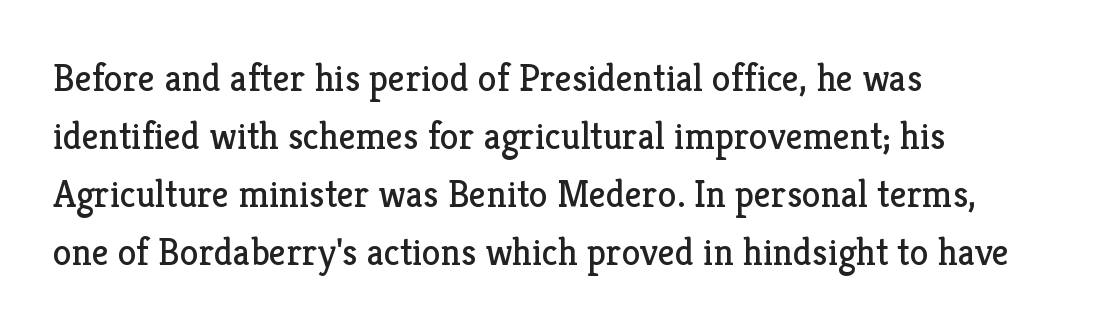
{"serif": "yes", "italic": "no", "bold": "no", "weight": "regular", "width": "normal", "stroke_contrast": "low", "x_height": "medium", "monospaced": "no", "underline": "no", "align": "left", "line_spacing": "normal", "line_spacing_ratio": 1.53, "letter_spacing": "normal", "letter_spacing_em": 0.0, "glyph_px": 38}
